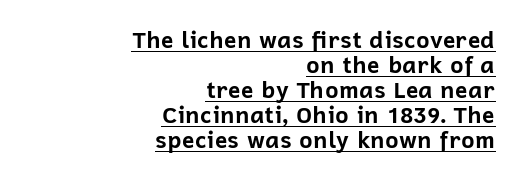
{"italic": "no", "bold": "yes", "underline": "yes", "align": "right", "line_spacing": "tight", "line_spacing_ratio": 1.09, "letter_spacing": "normal", "letter_spacing_em": 0.0, "glyph_px": 23}
